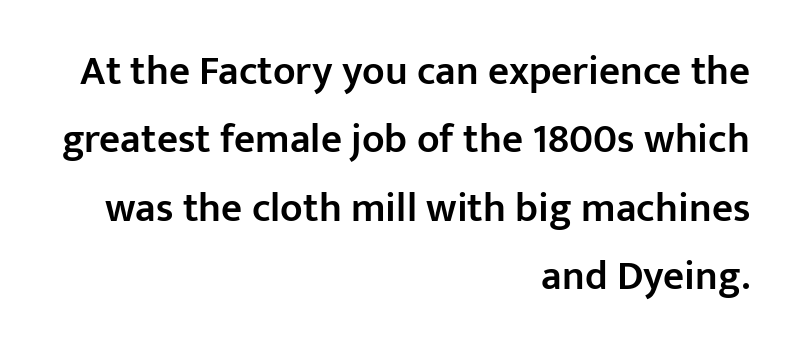
The image shows 41 px semibold sans-serif type, upright; set right-aligned, normal line spacing (1.67x), normal letter spacing, not underlined; low stroke contrast and a medium x-height.
